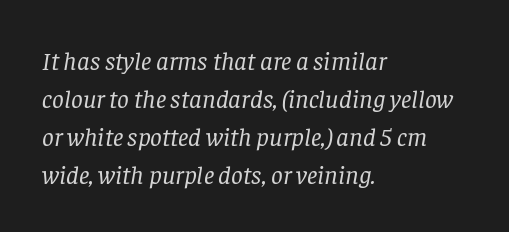
A quiet, ordinary-to-light weight characterises the typeface. Standard letterfit; no display-style spreading of the glyphs. Plain, unruled lines of type. Notice how the passage keeps a crisp vertical edge on the left only. Each new line begins a customary step beneath the previous one.
